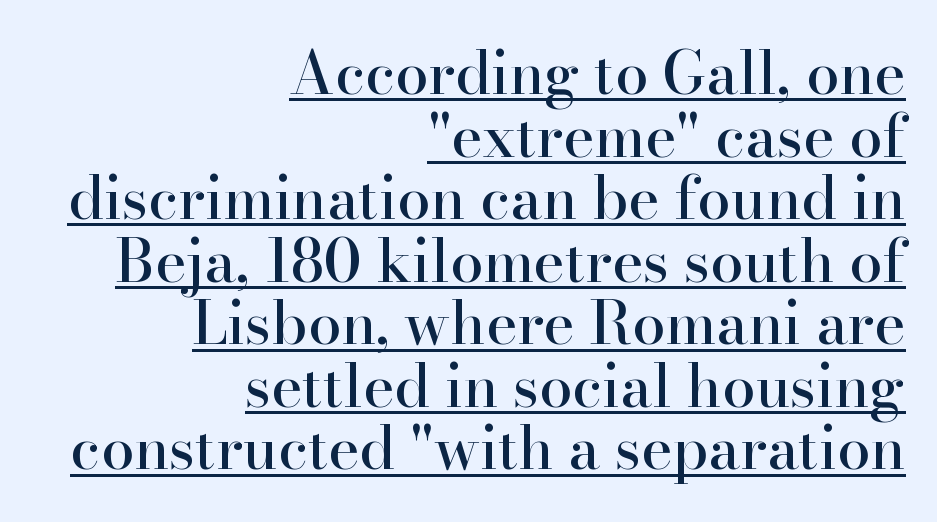
Q: Is the text italic (slanted)? A: No, it is upright.
Q: Is the typeface a serif or a sans-serif typeface? A: Serif.
Q: Is the text underlined? A: Yes.
Q: How is the paragraph aligned? A: Right-aligned.
Q: Is the spacing between letters normal or unusually wide? A: Normal.
Q: Is the spacing between lines tight, normal or loose? A: Tight.
Q: Width (condensed, normal, or wide)? A: Normal.
Q: Stroke contrast? A: High.
Q: x-height? A: Small.
Q: Monospaced? A: No.
